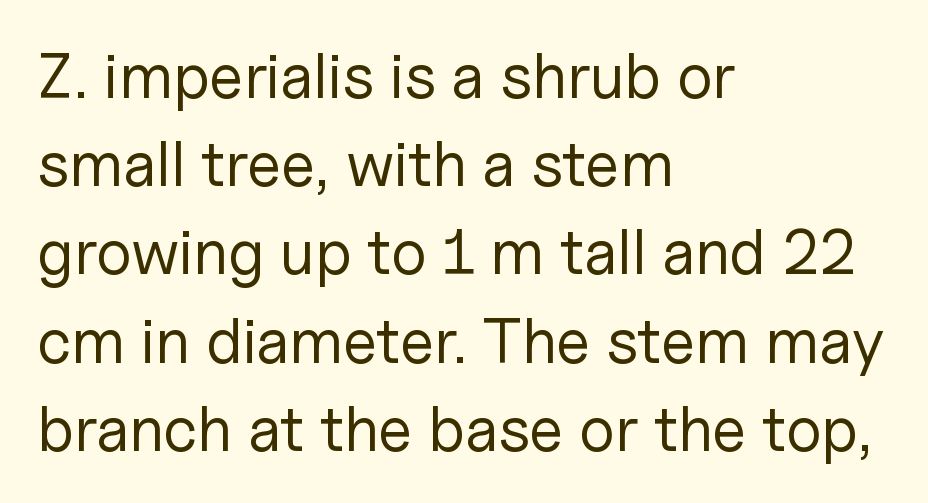
Q: Is the text bold? A: No.
Q: Is the text italic (slanted)? A: No, it is upright.
Q: Is the typeface a serif or a sans-serif typeface? A: Sans-serif.
Q: Is the text underlined? A: No.
Q: How is the paragraph aligned? A: Left-aligned.
Q: Is the spacing between letters normal or unusually wide? A: Normal.
Q: Is the spacing between lines tight, normal or loose? A: Normal.
Q: Width (condensed, normal, or wide)? A: Normal.
Q: Stroke contrast? A: Low.
Q: x-height? A: Medium.
Q: Monospaced? A: No.
